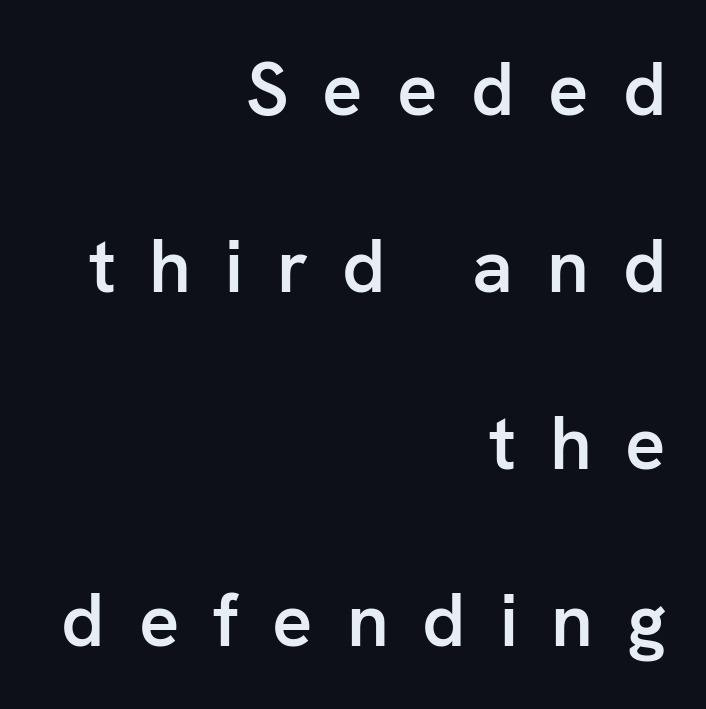
Q: Is the text bold? A: Semi-bold.
Q: Is the text italic (slanted)? A: No, it is upright.
Q: Is the typeface a serif or a sans-serif typeface? A: Sans-serif.
Q: Is the text underlined? A: No.
Q: How is the paragraph aligned? A: Right-aligned.
Q: Is the spacing between letters normal or unusually wide? A: Unusually wide.
Q: Is the spacing between lines tight, normal or loose? A: Loose.
Q: Width (condensed, normal, or wide)? A: Normal.
Q: Stroke contrast? A: Low.
Q: x-height? A: Medium.
Q: Monospaced? A: No.
